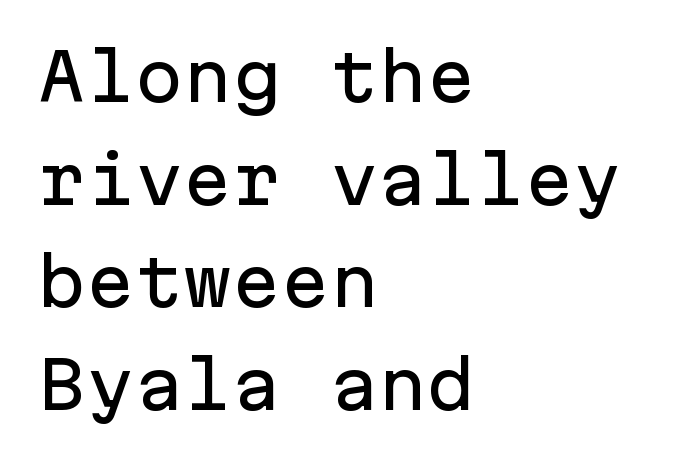
Q: Is the text italic (slanted)? A: No, it is upright.
Q: Is the typeface a serif or a sans-serif typeface? A: Sans-serif.
Q: Is the text underlined? A: No.
Q: How is the paragraph aligned? A: Left-aligned.
Q: Is the spacing between letters normal or unusually wide? A: Normal.
Q: Is the spacing between lines tight, normal or loose? A: Normal.
Q: Width (condensed, normal, or wide)? A: Normal.
Q: Stroke contrast? A: Low.
Q: x-height? A: Medium.
Q: Monospaced? A: Yes.
